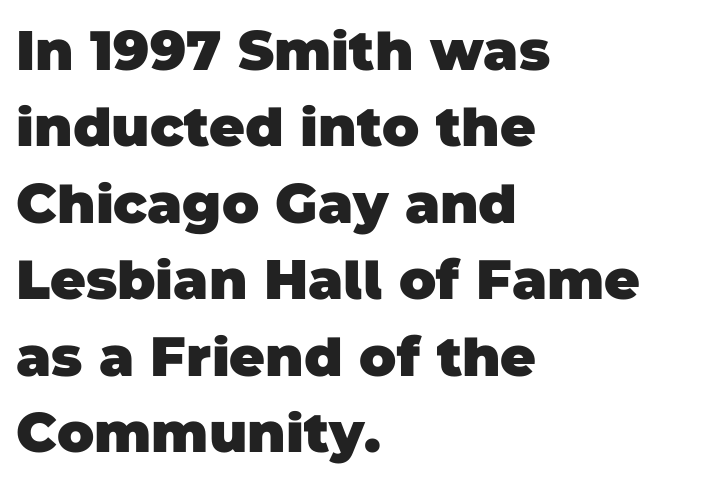
These words are printed bold, with thick strokes throughout. Reading down the column, the eye jumps a familiar distance to each next line. Grotesque or geometric, the face here clearly has no serifs. Beneath every word, the page is bare. The compositor pushed each line to the left boundary. Is the letter spacing exaggerated? No — it looks like the ordinary default.
